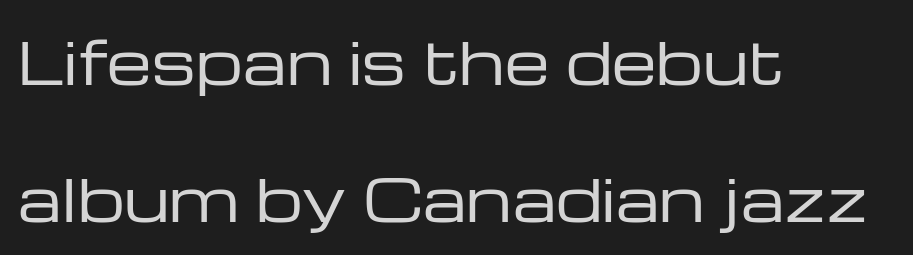
{"serif": "no", "italic": "no", "bold": "no", "weight": "regular", "width": "wide", "stroke_contrast": "low", "x_height": "medium", "monospaced": "no", "underline": "no", "align": "left", "line_spacing": "loose", "line_spacing_ratio": 2.36, "letter_spacing": "normal", "letter_spacing_em": 0.0, "glyph_px": 58}
